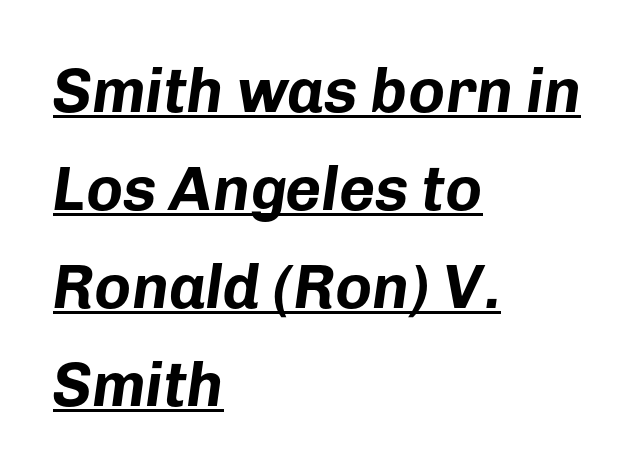
Interline gaps are of average width in this sample. Here the designer chose a conventional face with non-uniform glyph widths. Has an underline been added? It has. Tracking here is standard; glyphs follow each other at the usual distance.
